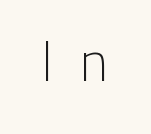
The image shows 56 px light sans-serif type, upright; set unusually wide letter spacing (+0.43 em), not underlined; low stroke contrast and a medium x-height.
